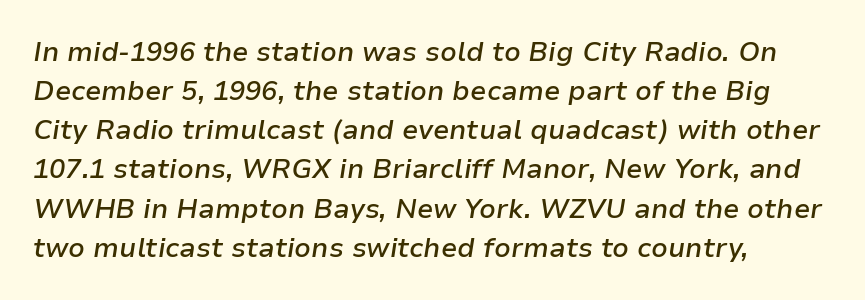
The rendering applies a slant to the glyphs. The gaps between neighbouring characters are ordinary and unremarkable. Unmarked baselines from the first word to the last. Regular leading.
